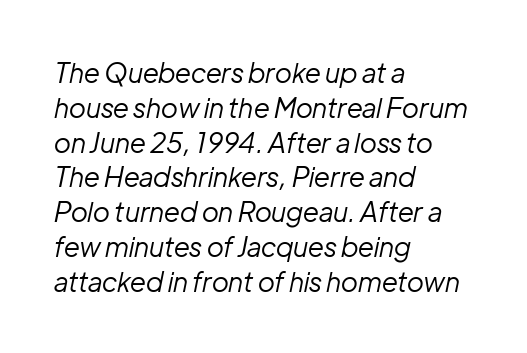
Characters are canted at an angle relative to the baseline's perpendicular. The lines in this sample share a left origin and differ only in where they stop. The letterforms sit shoulder to shoulder at normal distance. The weight would be labelled regular, book, light, or lighter still.
